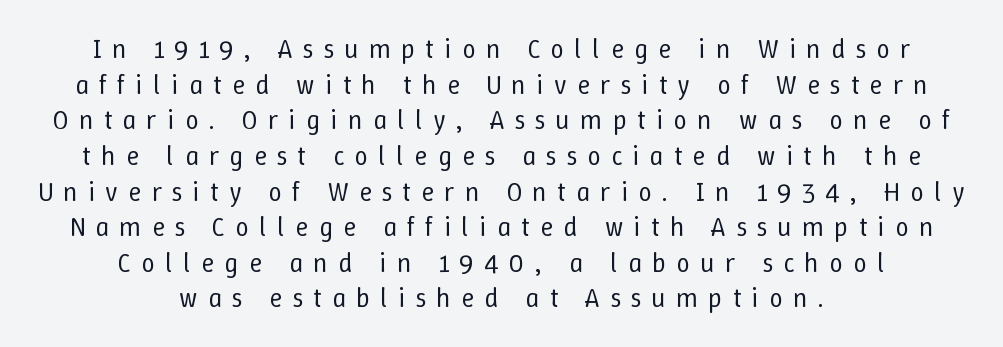
{"italic": "no", "bold": "no", "underline": "no", "align": "center", "line_spacing": "normal", "line_spacing_ratio": 1.32, "letter_spacing": "wide", "letter_spacing_em": 0.38, "glyph_px": 27}
